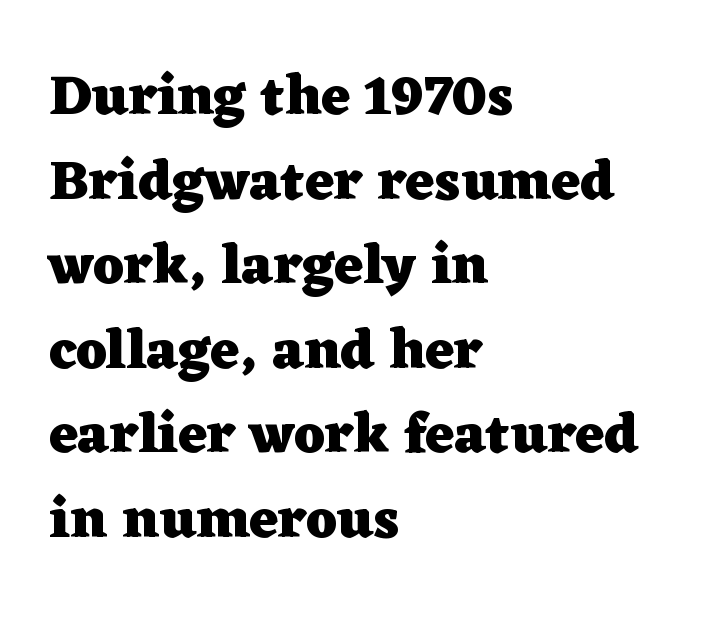
{"serif": "yes", "italic": "no", "bold": "yes", "weight": "heavy", "width": "wide", "stroke_contrast": "low", "x_height": "medium", "monospaced": "no", "underline": "no", "align": "left", "line_spacing": "normal", "line_spacing_ratio": 1.51, "letter_spacing": "normal", "letter_spacing_em": 0.0, "glyph_px": 56}
